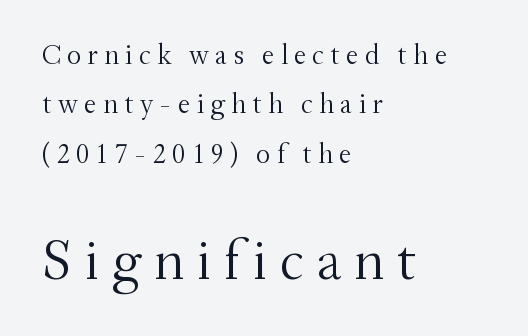
The image shows 57 px light serif type, upright; set left-aligned, line spacing 1.76x, unusually wide letter spacing (+0.22 em), not underlined; the second (bottom) block is 2.04x larger; medium stroke contrast and a small x-height.
